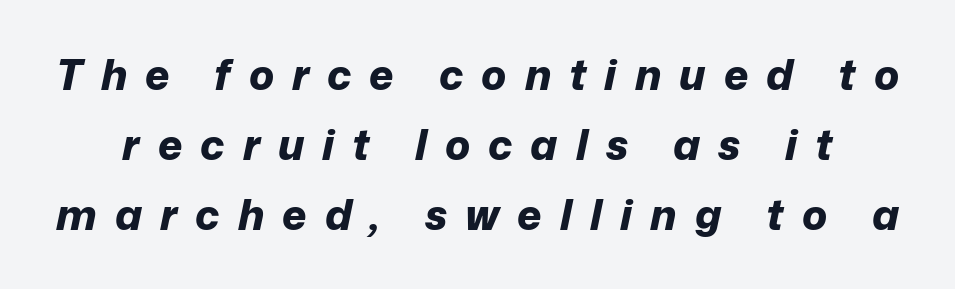
Q: Is the text bold? A: Yes.
Q: Is the text italic (slanted)? A: Yes, it leans right by about 12 degrees.
Q: Is the text underlined? A: No.
Q: Is the spacing between letters normal or unusually wide? A: Unusually wide.
Q: Is the spacing between lines tight, normal or loose? A: Normal.
Q: Width (condensed, normal, or wide)? A: Normal.
Q: Stroke contrast? A: Low.
Q: x-height? A: Medium.
Q: Monospaced? A: No.
